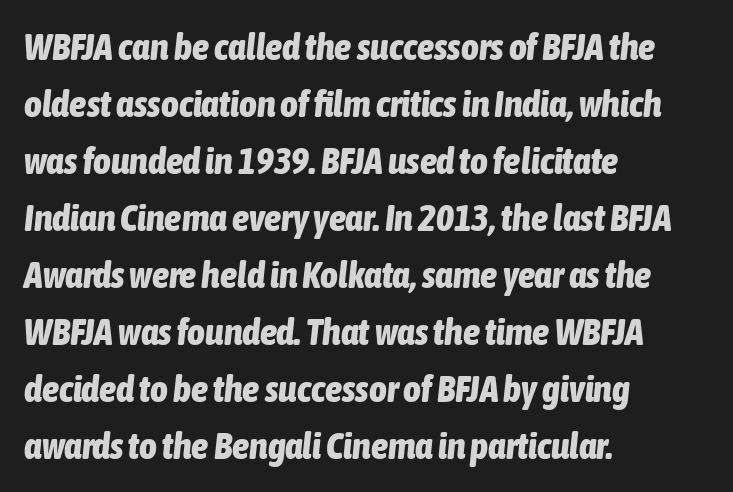
{"italic": "yes", "lean": "right", "slant_degrees": 6, "bold": "yes", "weight": "bold", "width": "condensed", "stroke_contrast": "low", "x_height": "medium", "monospaced": "no", "underline": "no", "align": "left", "line_spacing": "normal", "line_spacing_ratio": 1.5, "letter_spacing": "normal", "letter_spacing_em": 0.0, "glyph_px": 38}
